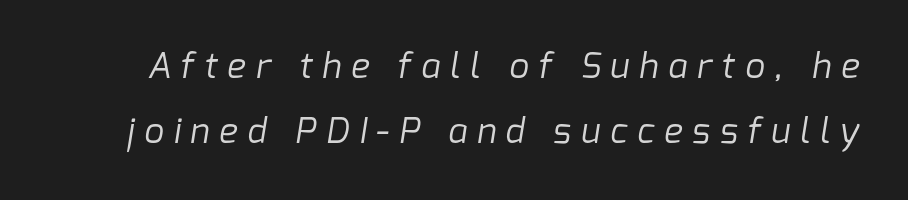
Q: Is the text bold? A: No.
Q: Is the typeface a serif or a sans-serif typeface? A: Sans-serif.
Q: Is the text underlined? A: No.
Q: Is the spacing between letters normal or unusually wide? A: Unusually wide.
Q: Width (condensed, normal, or wide)? A: Normal.
Q: Stroke contrast? A: Low.
Q: x-height? A: Medium.
Q: Monospaced? A: No.
